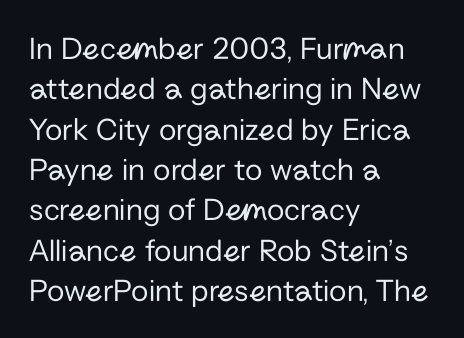
This is the regular roman posture of the typeface. Leading matches the norm, producing a regular column. Caption: multi-line text, flush left, ragged right. A typesetter would call this proportional, since set widths differ per character. Heaviness? Minimal to ordinary, like unemphasized prose.
